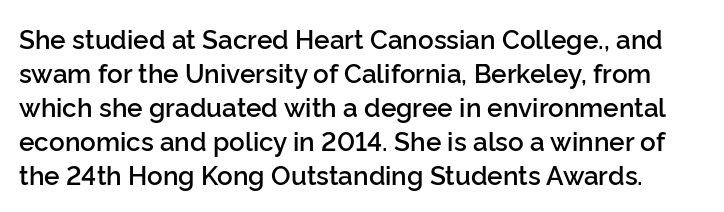
The image shows 26 px text type, upright; set normal line spacing (1.31x), normal letter spacing, not underlined.
